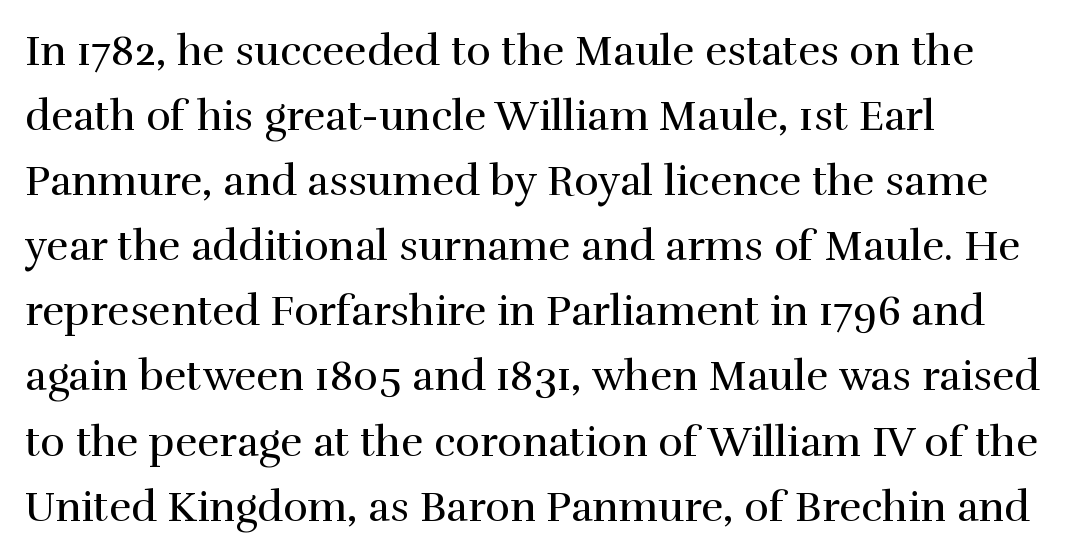
The image shows 42 px regular-weight serif type, upright; set left-aligned, normal line spacing (1.55x), normal letter spacing, not underlined; a medium x-height.
